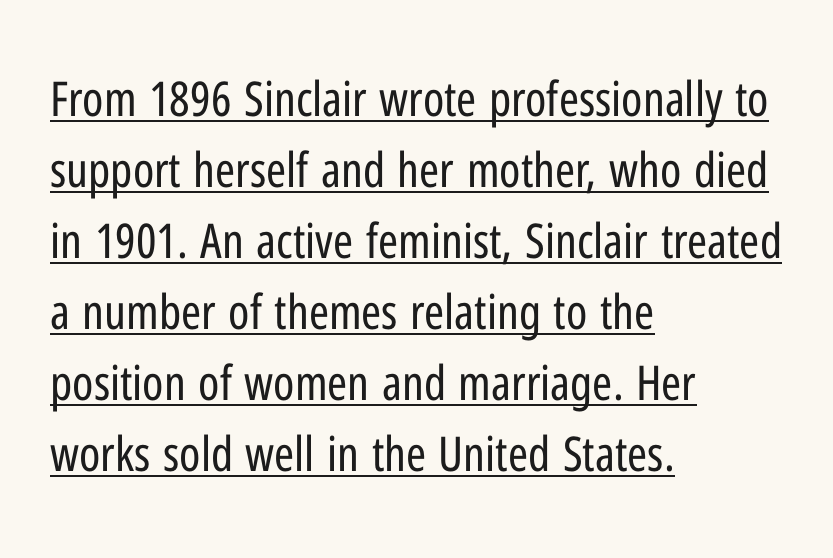
Q: Is the text bold? A: No.
Q: Is the text italic (slanted)? A: No, it is upright.
Q: Is the typeface a serif or a sans-serif typeface? A: Sans-serif.
Q: Is the text underlined? A: Yes.
Q: How is the paragraph aligned? A: Left-aligned.
Q: Is the spacing between letters normal or unusually wide? A: Normal.
Q: Is the spacing between lines tight, normal or loose? A: Normal.
Q: Width (condensed, normal, or wide)? A: Condensed.
Q: Stroke contrast? A: Low.
Q: x-height? A: Medium.
Q: Monospaced? A: No.
